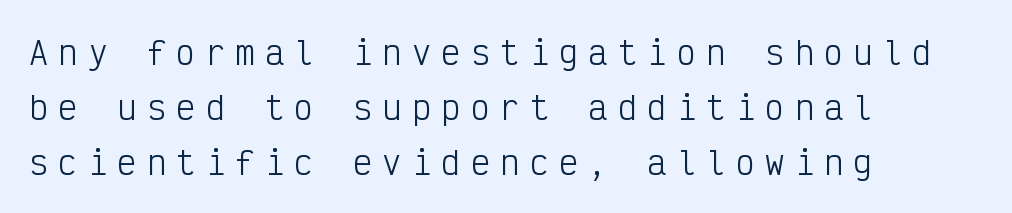
{"serif": "no", "italic": "no", "bold": "no", "weight": "light", "width": "condensed", "stroke_contrast": "low", "x_height": "medium", "monospaced": "yes", "underline": "no", "align": "left", "line_spacing_ratio": 1.72, "letter_spacing": "wide", "letter_spacing_em": 0.32, "glyph_px": 32}
